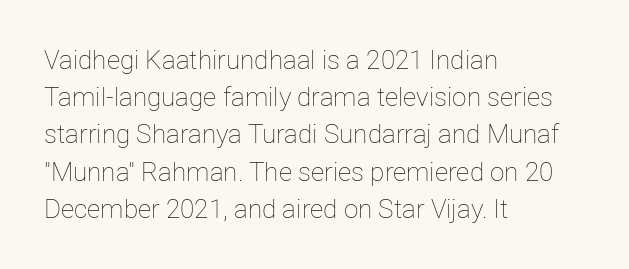
{"italic": "no", "bold": "no", "underline": "no", "align": "left", "line_spacing": "normal", "line_spacing_ratio": 1.43, "letter_spacing": "normal", "letter_spacing_em": 0.0, "glyph_px": 26}
